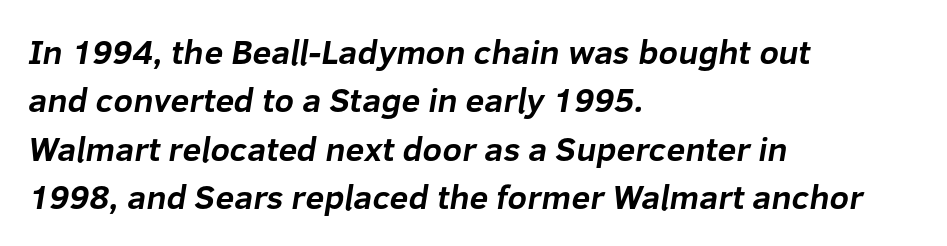
You can tell from the bare stems that sans-serif type was used. These lines are set flush left with a ragged right edge. Character widths vary here, with narrow letters taking less room than wide ones. Quick note: interline space is typical. The passage shown has conventional tracking throughout. Thick stems and heavy bowls — unmistakably bold.
